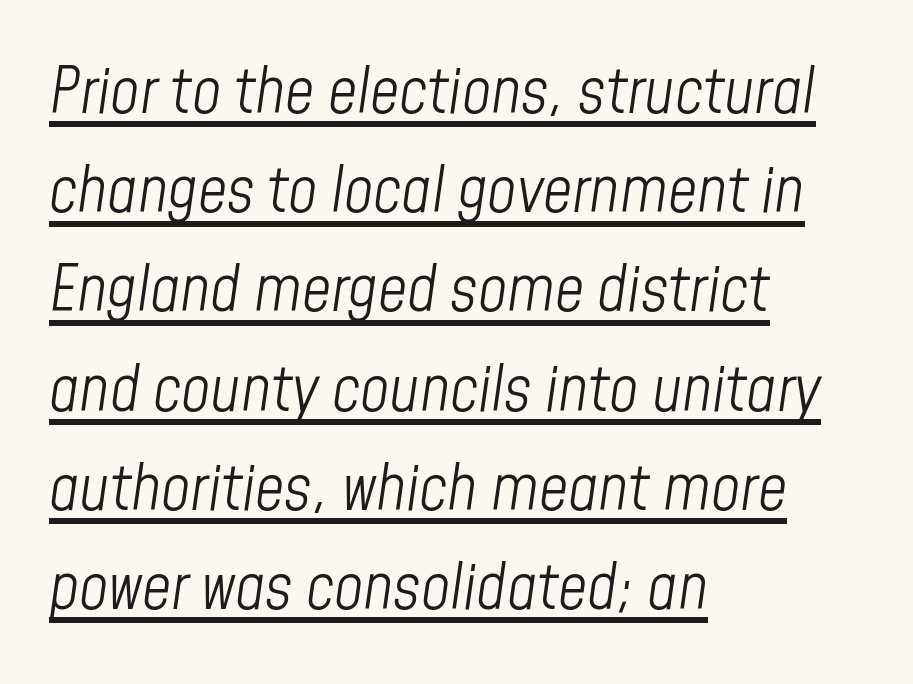
This reads as an unemphasized weight, regular at the heaviest. Compared with a centered layout, this one pins lines to the left instead. Compared with ordinary roman type, these characters are visibly tilted. This sample carries an underscore along the baseline area.
